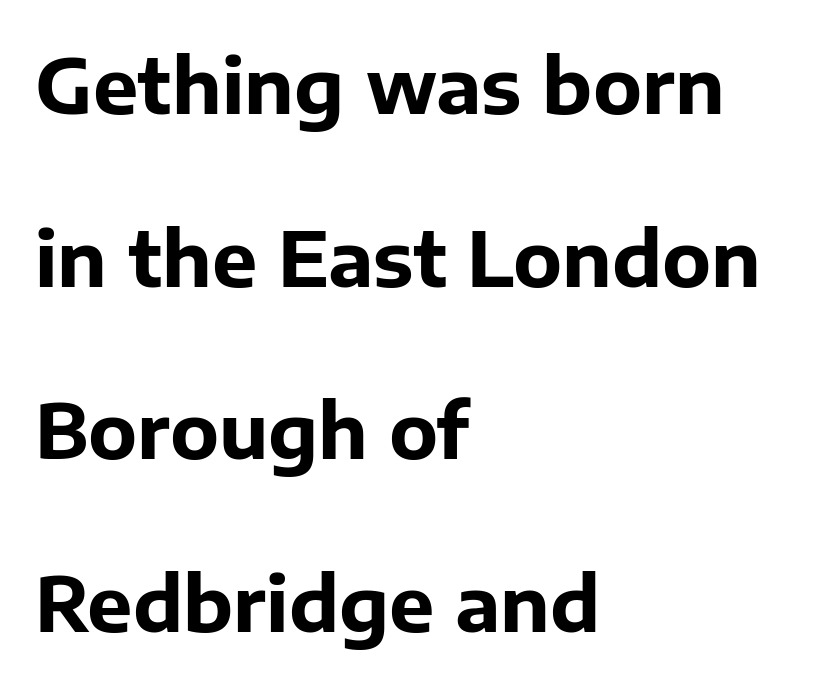
Q: Is the text bold? A: Yes.
Q: Is the text italic (slanted)? A: No, it is upright.
Q: Is the typeface a serif or a sans-serif typeface? A: Sans-serif.
Q: Is the text underlined? A: No.
Q: How is the paragraph aligned? A: Left-aligned.
Q: Is the spacing between letters normal or unusually wide? A: Normal.
Q: Is the spacing between lines tight, normal or loose? A: Loose.
Q: Width (condensed, normal, or wide)? A: Normal.
Q: Stroke contrast? A: Low.
Q: x-height? A: Medium.
Q: Monospaced? A: No.
